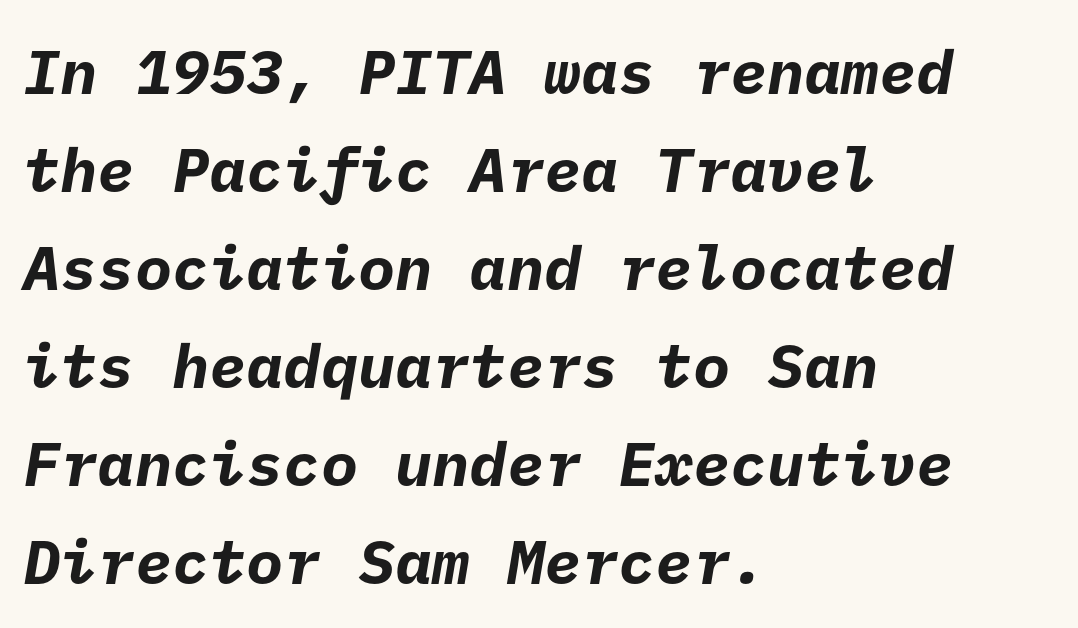
The image shows 62 px bold sans-serif type; set left-aligned, normal line spacing (1.58x), normal letter spacing, not underlined; low stroke contrast and a medium x-height.
